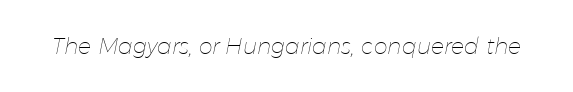
The horizontal fit of the characters is conventional and even. The typography opts for an oblique posture over an upright one. Underline: absent. Letters have the restrained weight of plain body copy at most.
